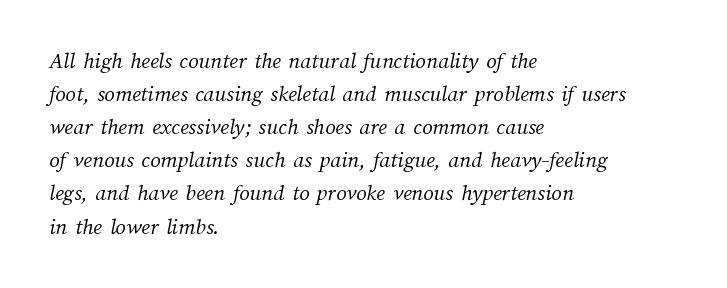
Is the stroke heavy? The answer is a plain regular-or-lighter. A bare baseline throughout the passage. Each line starts at the same left margin while the right side varies. Here the glyphs are tracked normally, forming tight word shapes.
